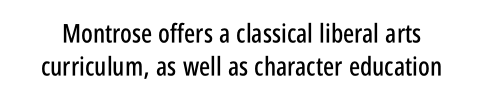
Q: Is the text italic (slanted)? A: No, it is upright.
Q: Is the text underlined? A: No.
Q: Is the spacing between letters normal or unusually wide? A: Normal.
Q: Is the spacing between lines tight, normal or loose? A: Normal.
